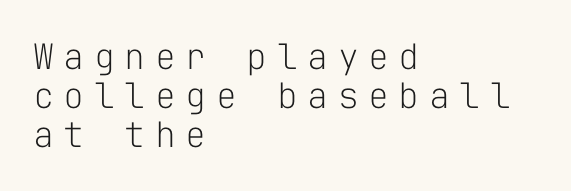
{"serif": "no", "italic": "no", "bold": "no", "weight": "light", "width": "normal", "stroke_contrast": "low", "x_height": "medium", "monospaced": "yes", "underline": "no", "align": "left", "line_spacing": "tight", "line_spacing_ratio": 1.11, "letter_spacing": "wide", "letter_spacing_em": 0.27, "glyph_px": 35}
